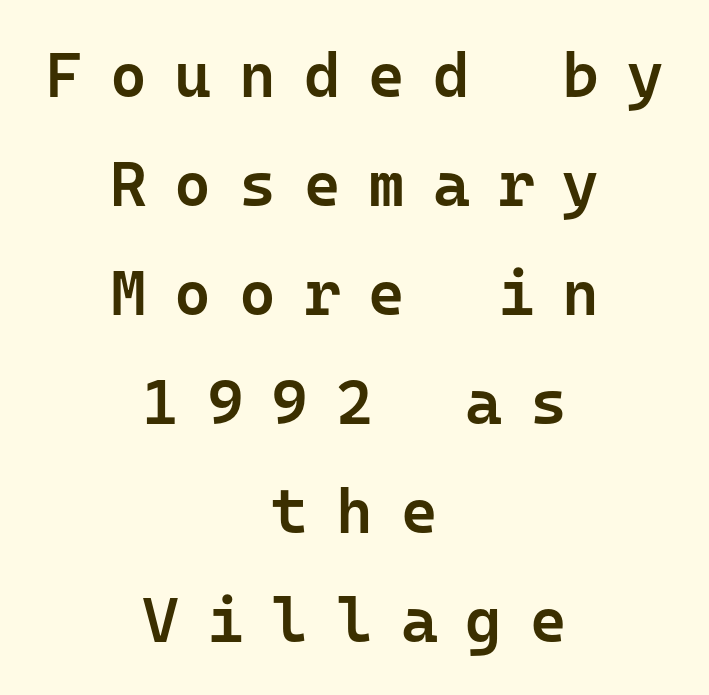
The image shows 63 px semibold sans-serif type, upright, monospaced; set centered, line spacing 1.73x, unusually wide letter spacing (+0.44 em), not underlined; low stroke contrast and a medium x-height.
